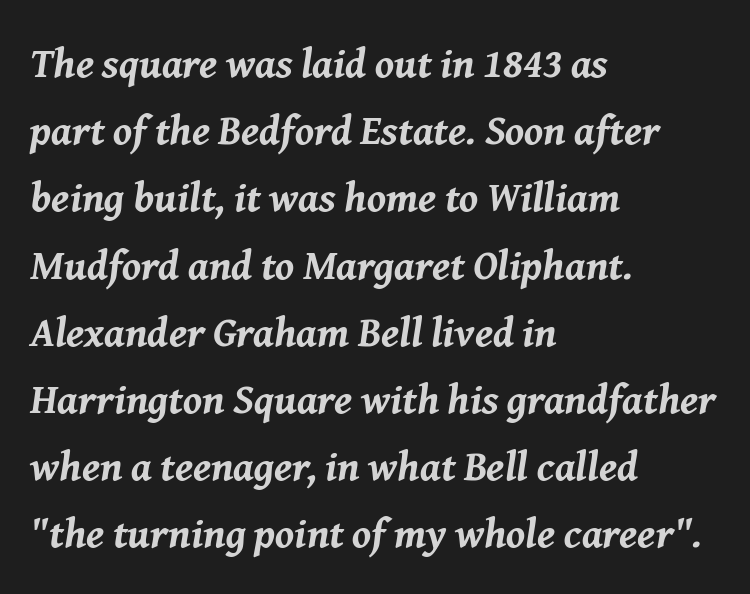
The image shows 42 px bold type, italic (leaning right); set left-aligned, normal line spacing (1.6x), normal letter spacing, not underlined; medium stroke contrast and a medium x-height.
